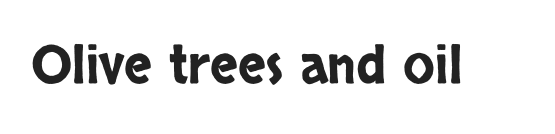
The image shows 52 px condensed sans-serif type, upright; set normal letter spacing, not underlined; low stroke contrast and a large x-height.
